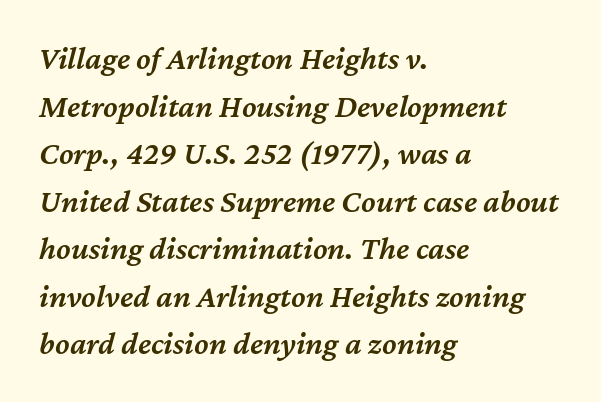
The characters look somewhat weighty, a semibold short of true bold. Varying glyph widths throughout — classic text-font behaviour. Tracking value appears to be zero — textbook default spacing. Notice how the stems are inclined rather than vertical — that's the hallmark of italics.
